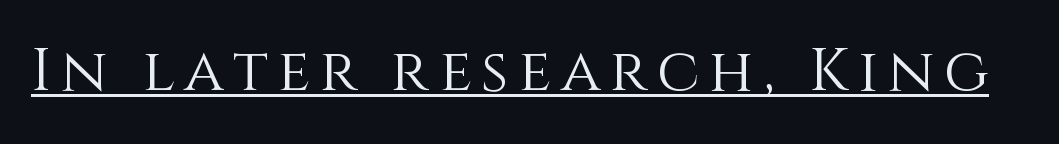
Q: Is the text bold? A: No.
Q: Is the text italic (slanted)? A: No, it is upright.
Q: Is the text underlined? A: Yes.
Q: Width (condensed, normal, or wide)? A: Normal.
Q: x-height? A: Large.
Q: Monospaced? A: No.
